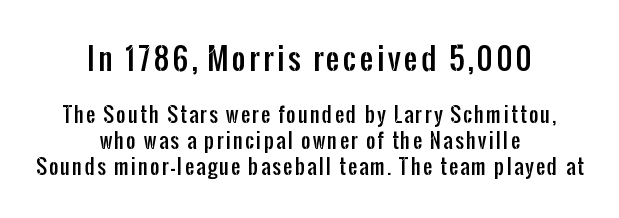
Varying glyph widths throughout — classic text-font behaviour. Evenly set lines give the paragraph a standard silhouette. Of the two passages, the one on top uses the larger point size. A roman cut, with each character standing at attention.
